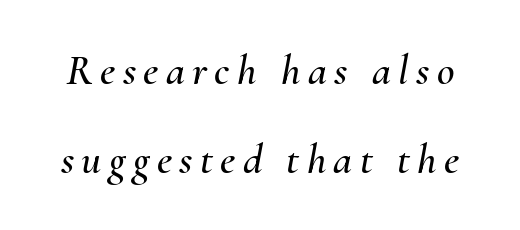
The image shows 43 px text type, italic (leaning right); set loose line spacing (2.06x), not underlined; medium stroke contrast and a small x-height.
